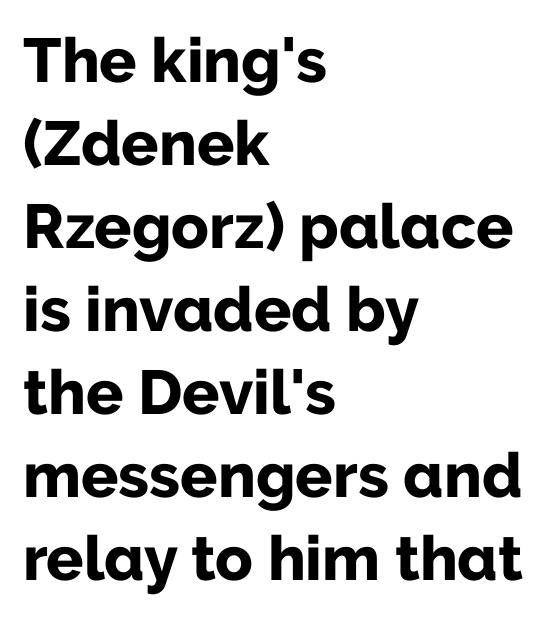
Is this a fixed-width face? No — the glyphs have proportional, varying widths. Nobody touched the tracking dial on this one. This rendering uses left alignment, leaving the right contour irregular. The letters stand upright; this is a roman face. Students, observe: this is what conventionally led text looks like. The typeface chosen for these lines omits serifs.
